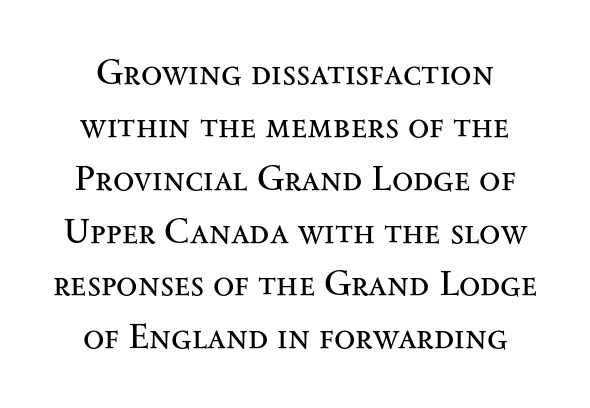
The image shows 35 px regular-weight, wide serif type, upright; set normal line spacing (1.51x), normal letter spacing, not underlined; medium stroke contrast and a small x-height.
